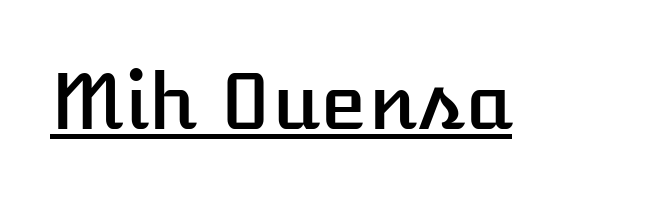
{"italic": "no", "width": "normal", "stroke_contrast": "low", "x_height": "medium", "monospaced": "no", "underline": "yes", "letter_spacing": "normal", "letter_spacing_em": 0.0, "glyph_px": 77}
